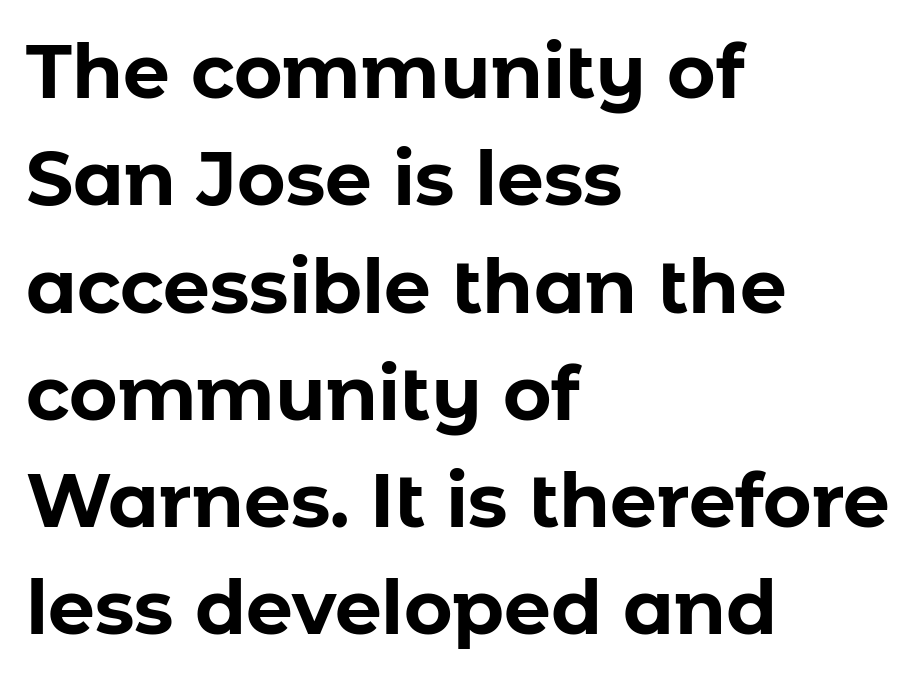
{"serif": "no", "italic": "no", "bold": "yes", "weight": "bold", "width": "normal", "stroke_contrast": "low", "x_height": "medium", "monospaced": "no", "underline": "no", "align": "left", "line_spacing": "normal", "line_spacing_ratio": 1.45, "letter_spacing": "normal", "letter_spacing_em": 0.0, "glyph_px": 74}
